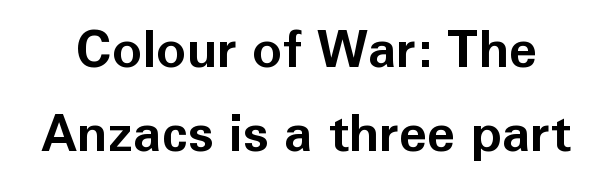
Is this a fixed-width face? No — the glyphs have proportional, varying widths. A typesetter would label this face a sans. No italicization has been applied; the sample stays upright. The block of text has a typical density, with ordinary space between rows.
